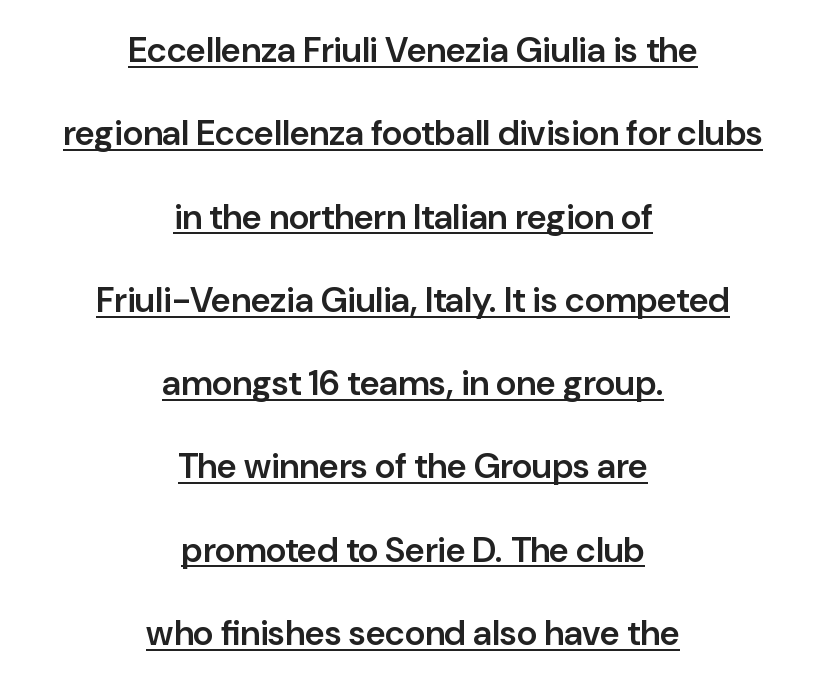
Q: Is the text bold? A: Semi-bold.
Q: Is the text italic (slanted)? A: No, it is upright.
Q: Is the typeface a serif or a sans-serif typeface? A: Sans-serif.
Q: Is the text underlined? A: Yes.
Q: How is the paragraph aligned? A: Centered.
Q: Is the spacing between letters normal or unusually wide? A: Normal.
Q: Is the spacing between lines tight, normal or loose? A: Loose.
Q: Width (condensed, normal, or wide)? A: Normal.
Q: Stroke contrast? A: Low.
Q: x-height? A: Medium.
Q: Monospaced? A: No.
